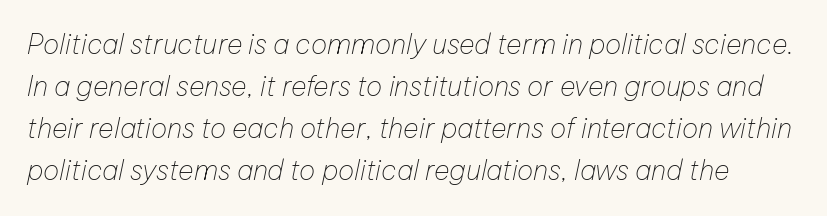
There is no visible air inserted between adjacent glyphs. The whole block is typeset with a tilt. Stroke thickness stays within the range of a standard reading face or lighter. Vertically, the passage feels balanced, rows spaced as you'd expect. The gap between lines stays unmarked.
